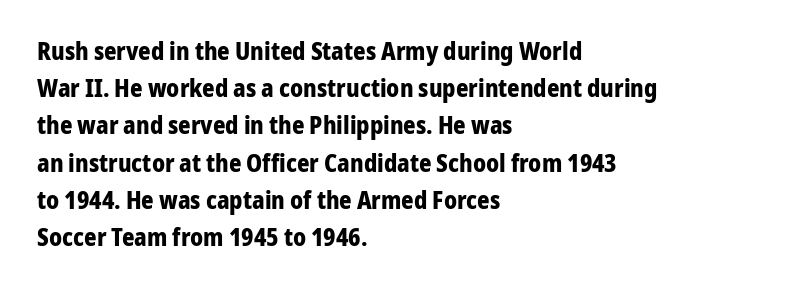
{"italic": "no", "bold": "yes", "underline": "no", "align": "left", "line_spacing": "normal", "line_spacing_ratio": 1.55, "letter_spacing": "normal", "letter_spacing_em": 0.0, "glyph_px": 24}
